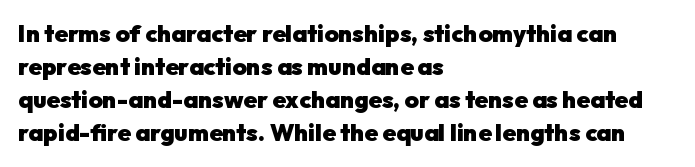
{"italic": "no", "bold": "yes", "underline": "no", "align": "left", "line_spacing": "normal", "line_spacing_ratio": 1.38, "letter_spacing": "normal", "letter_spacing_em": 0.0, "glyph_px": 24}
